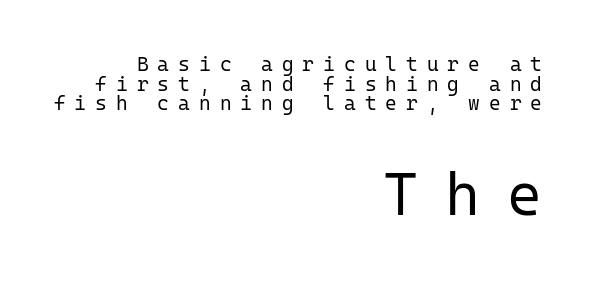
The image shows 60 px regular-weight sans-serif type, upright, monospaced; set right-aligned, tight line spacing (0.98x), unusually wide letter spacing (+0.45 em), not underlined; the second (bottom) block is 3.0x larger; low stroke contrast and a medium x-height.
